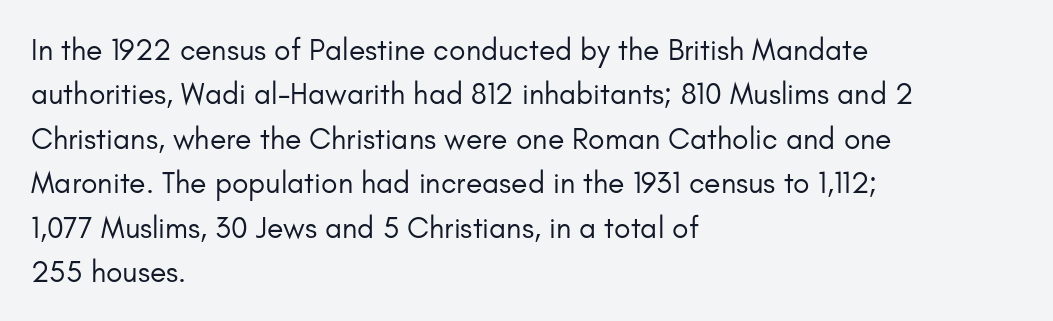
The image shows 30 px regular-weight sans-serif type, upright; set left-aligned, normal line spacing (1.48x), normal letter spacing, not underlined; low stroke contrast and a small x-height.
